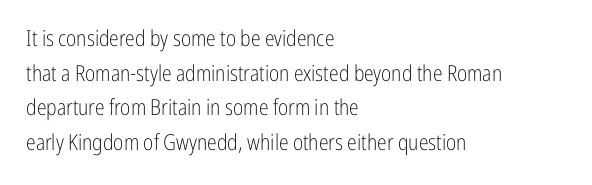
{"italic": "no", "bold": "no", "underline": "no", "align": "left", "line_spacing": "normal", "line_spacing_ratio": 1.57, "letter_spacing": "normal", "letter_spacing_em": 0.0, "glyph_px": 22}
